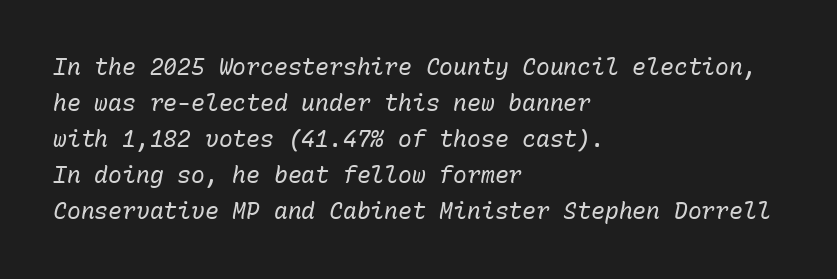
Q: Is the text bold? A: No.
Q: Is the text italic (slanted)? A: Yes, it leans right by about 10 degrees.
Q: Is the text underlined? A: No.
Q: How is the paragraph aligned? A: Left-aligned.
Q: Is the spacing between letters normal or unusually wide? A: Normal.
Q: Is the spacing between lines tight, normal or loose? A: Normal.
